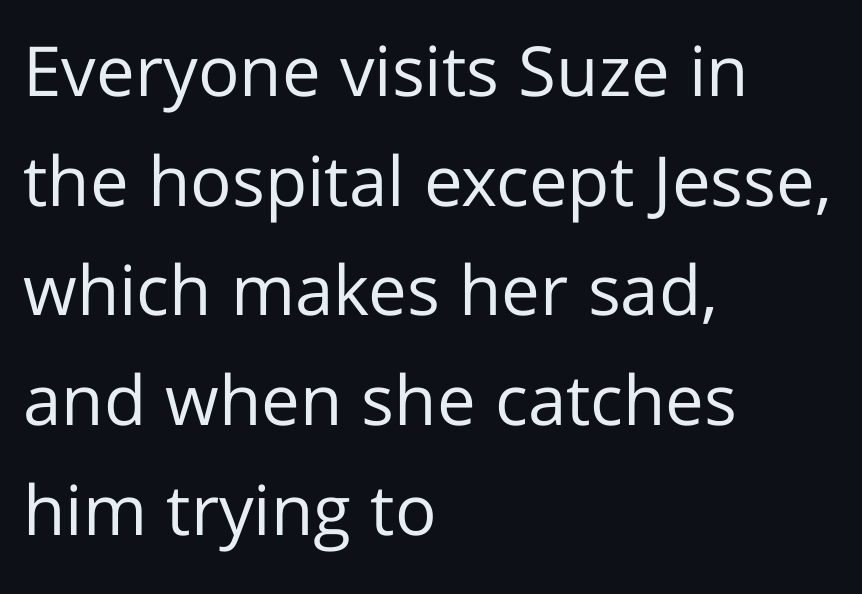
Rows of type keep a routine distance in the vertical direction. You could not count columns in this text — the font is proportionally spaced. This is the regular roman posture of the typeface. Is the stroke heavy? The answer is a plain regular-or-lighter.
